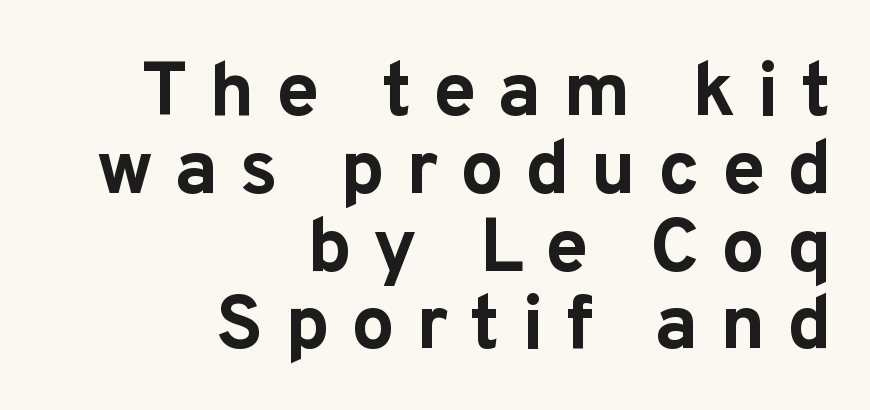
The line texture is sparse and dotted thanks to wide tracking. Horizontal alignment here is rightward, an uncommon choice for prose. Compared with typical paragraphs, the rows here are closer together. Proportional: the letters do not fall into vertical columns. To sum up the face: it is a sans, with no serifs.
